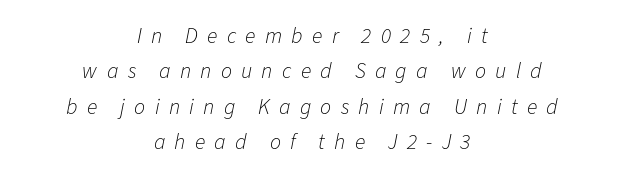
The image shows 22 px text type, italic (leaning right); set centered, normal line spacing (1.61x), unusually wide letter spacing (+0.42 em), not underlined.
